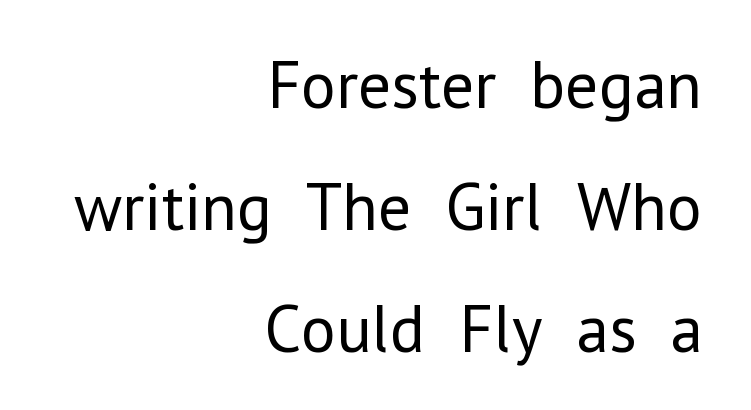
No heavy texture on the line: the type isn't bold. Observe the absence of serifs on each vertical stroke in this sample. The area under the type is left untouched. Short and long lines alike share a common ending point at right.
